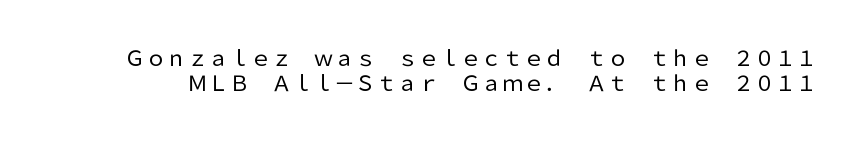
Q: Is the text bold? A: No.
Q: Is the text italic (slanted)? A: No, it is upright.
Q: Is the text underlined? A: No.
Q: Is the spacing between letters normal or unusually wide? A: Normal.
